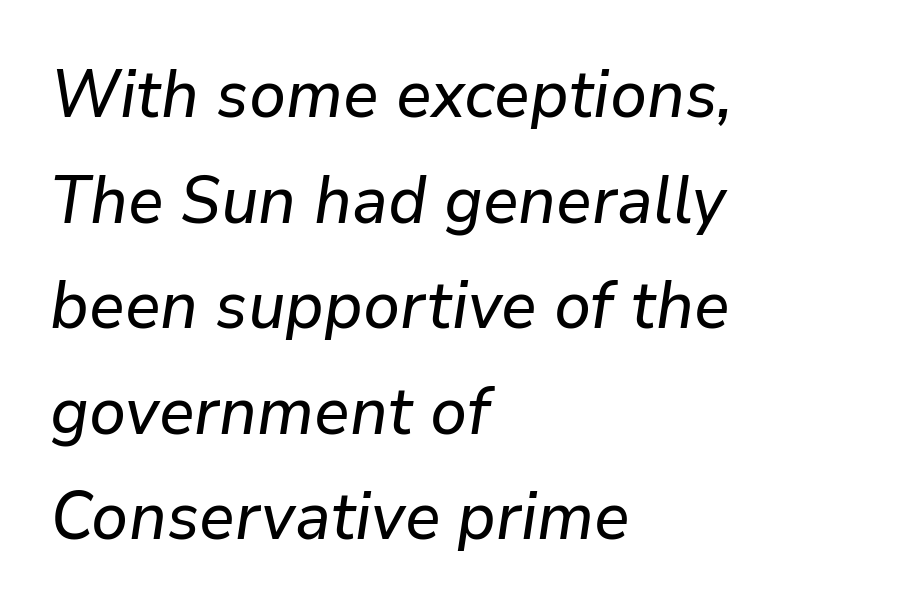
Looking at the ascenders, they clearly lean. If you drew a ruler down the left edge, every line would touch it. Looks like regular typesetting: each glyph gets only the width it needs. Caption: standard tracking, unaltered. Honestly, the row spacing looks completely unremarkable. The string is rendered with underlining switched off.
